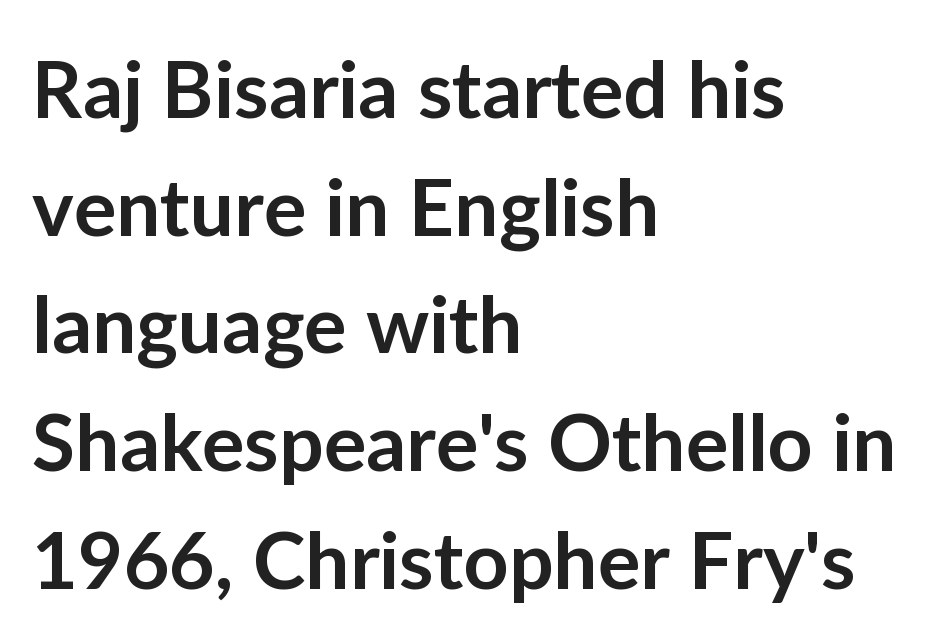
Look at the stroke-to-counter ratio: somewhat heavy, a semibold. These lines sit exactly where default settings would place them. The specimen omits any rule beneath the text block's lines. Nope, no serifs anywhere on these letters.
